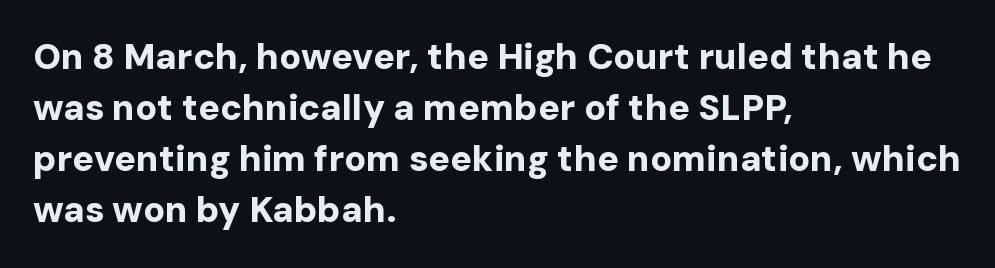
Q: Is the text bold? A: Yes.
Q: Is the text italic (slanted)? A: No, it is upright.
Q: Is the typeface a serif or a sans-serif typeface? A: Sans-serif.
Q: Is the text underlined? A: No.
Q: How is the paragraph aligned? A: Left-aligned.
Q: Is the spacing between letters normal or unusually wide? A: Normal.
Q: Is the spacing between lines tight, normal or loose? A: Normal.
Q: Width (condensed, normal, or wide)? A: Normal.
Q: Stroke contrast? A: Low.
Q: x-height? A: Medium.
Q: Monospaced? A: No.
